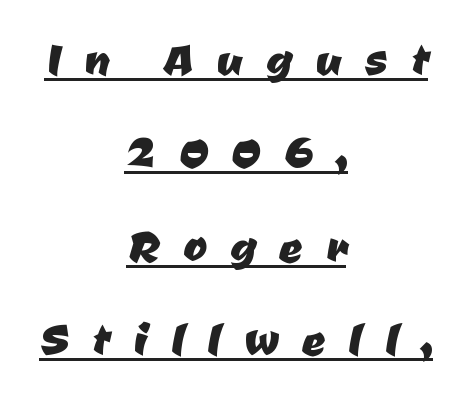
Q: Is the typeface a serif or a sans-serif typeface? A: Sans-serif.
Q: Is the text underlined? A: Yes.
Q: How is the paragraph aligned? A: Centered.
Q: Is the spacing between letters normal or unusually wide? A: Unusually wide.
Q: Is the spacing between lines tight, normal or loose? A: Normal.
Q: Width (condensed, normal, or wide)? A: Normal.
Q: Stroke contrast? A: Low.
Q: x-height? A: Medium.
Q: Monospaced? A: No.
